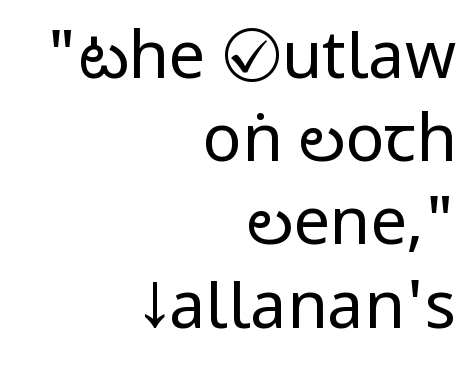
Q: Is the text bold? A: No.
Q: Is the text italic (slanted)? A: No, it is upright.
Q: Is the typeface a serif or a sans-serif typeface? A: Sans-serif.
Q: Is the text underlined? A: No.
Q: How is the paragraph aligned? A: Right-aligned.
Q: Is the spacing between letters normal or unusually wide? A: Normal.
Q: Is the spacing between lines tight, normal or loose? A: Normal.
Q: Width (condensed, normal, or wide)? A: Condensed.
Q: Stroke contrast? A: Low.
Q: x-height? A: Large.
Q: Monospaced? A: No.
